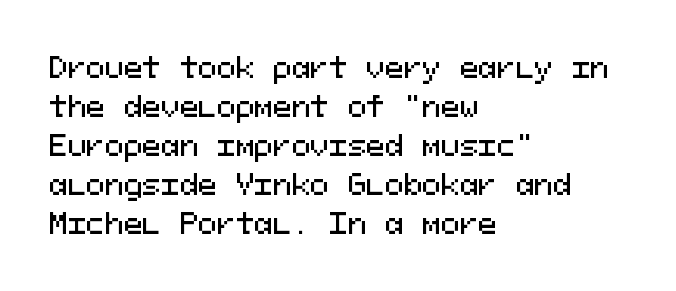
Type without underlining. Vertically, the passage feels balanced, rows spaced as you'd expect. The typography opts for an upright posture over an oblique one. Do the characters align in a grid? Yes, the font is monospaced. The letterforms sit shoulder to shoulder at normal distance. To sum up the face: it is a sans, with no serifs.
